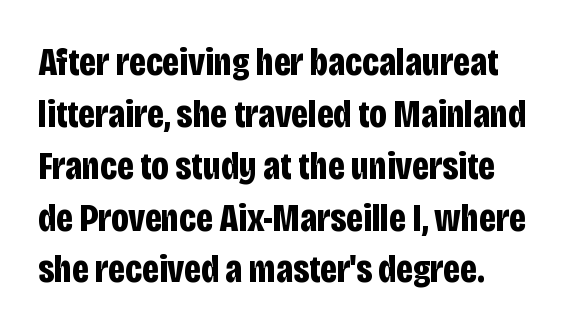
{"serif": "no", "italic": "no", "bold": "yes", "weight": "bold", "width": "condensed", "stroke_contrast": "low", "x_height": "large", "monospaced": "no", "underline": "no", "line_spacing": "normal", "line_spacing_ratio": 1.33, "letter_spacing": "normal", "letter_spacing_em": 0.0, "glyph_px": 39}
